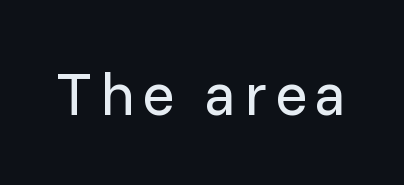
No word sits above an underline. It's the straight-up-and-down kind of type. Do the characters align in a grid? No, the font is proportional. The typeface chosen for these lines omits serifs.
